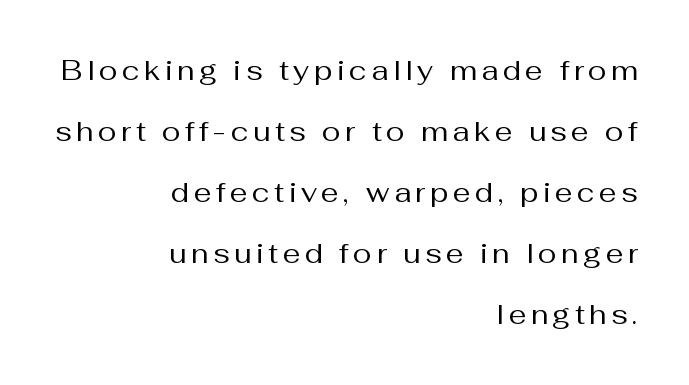
Q: Is the text bold? A: No.
Q: Is the text italic (slanted)? A: No, it is upright.
Q: Is the typeface a serif or a sans-serif typeface? A: Sans-serif.
Q: Is the text underlined? A: No.
Q: How is the paragraph aligned? A: Right-aligned.
Q: Is the spacing between lines tight, normal or loose? A: Loose.
Q: Width (condensed, normal, or wide)? A: Normal.
Q: Stroke contrast? A: Medium.
Q: x-height? A: Medium.
Q: Monospaced? A: No.
